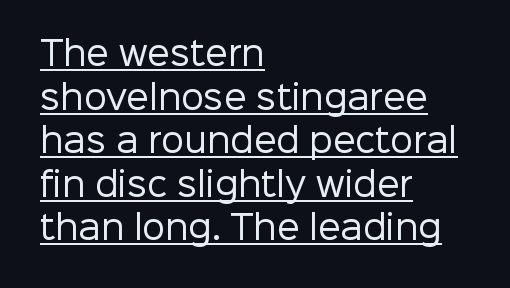
Q: Is the text bold? A: No.
Q: Is the text italic (slanted)? A: No, it is upright.
Q: Is the typeface a serif or a sans-serif typeface? A: Sans-serif.
Q: Is the text underlined? A: Yes.
Q: How is the paragraph aligned? A: Left-aligned.
Q: Is the spacing between letters normal or unusually wide? A: Normal.
Q: Is the spacing between lines tight, normal or loose? A: Normal.
Q: Width (condensed, normal, or wide)? A: Normal.
Q: Stroke contrast? A: Low.
Q: x-height? A: Medium.
Q: Monospaced? A: No.
